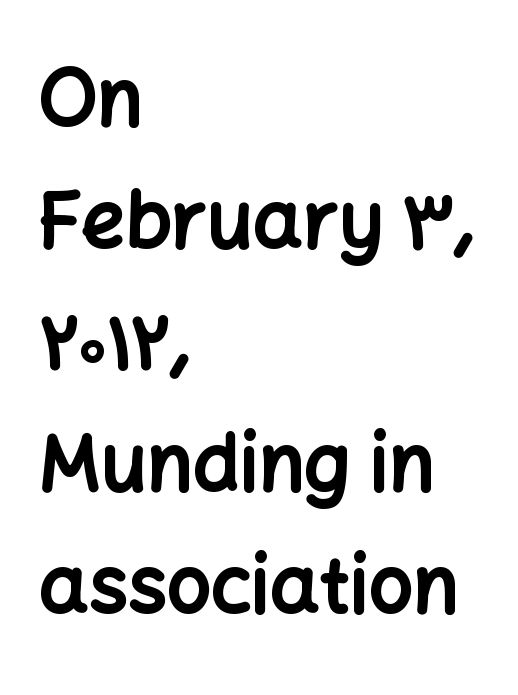
These lines sit exactly where default settings would place them. Check where the strokes stop: nothing finishes them off — pure sans. The words here are not underlined. Every stem runs plumb, perpendicular to the baseline. Looks like regular typesetting: each glyph gets only the width it needs. Teacher's note: observe the even left margin — that is flush-left alignment.
